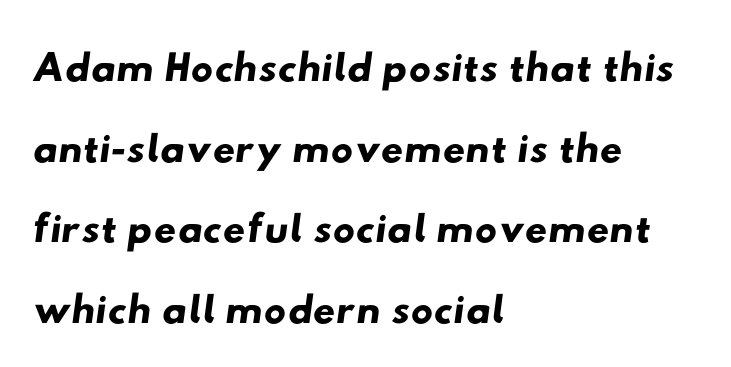
{"serif": "no", "width": "wide", "stroke_contrast": "low", "x_height": "small", "monospaced": "no", "underline": "no", "align": "left", "line_spacing": "normal", "line_spacing_ratio": 1.3, "letter_spacing": "normal", "letter_spacing_em": 0.0, "glyph_px": 62}
